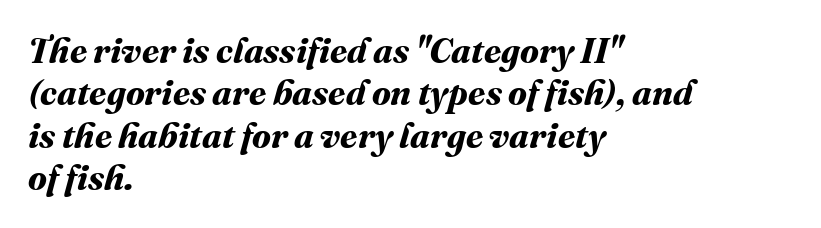
Q: Is the text bold? A: Yes.
Q: Is the text underlined? A: No.
Q: How is the paragraph aligned? A: Left-aligned.
Q: Is the spacing between letters normal or unusually wide? A: Normal.
Q: Width (condensed, normal, or wide)? A: Normal.
Q: Stroke contrast? A: Medium.
Q: x-height? A: Medium.
Q: Monospaced? A: No.
